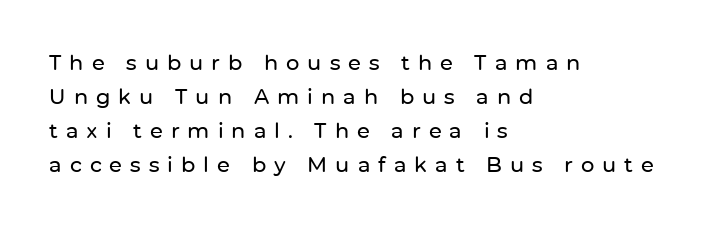
{"italic": "no", "underline": "no", "align": "left", "line_spacing": "normal", "line_spacing_ratio": 1.62, "letter_spacing": "wide", "letter_spacing_em": 0.38, "glyph_px": 21}
